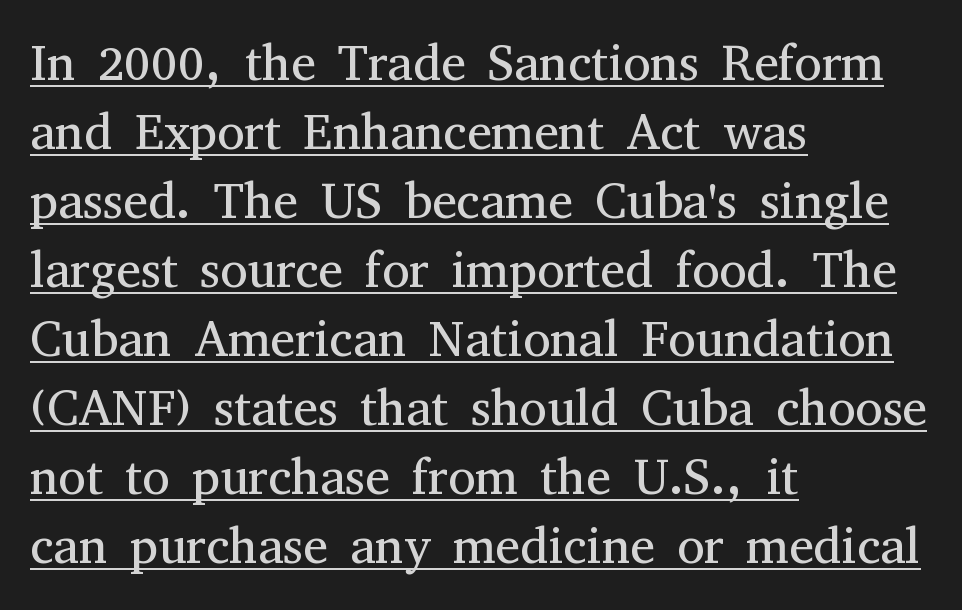
{"serif": "yes", "italic": "no", "bold": "no", "weight": "regular", "width": "normal", "stroke_contrast": "medium", "x_height": "medium", "monospaced": "no", "underline": "yes", "align": "left", "line_spacing": "normal", "line_spacing_ratio": 1.38, "letter_spacing": "normal", "letter_spacing_em": 0.0, "glyph_px": 50}
